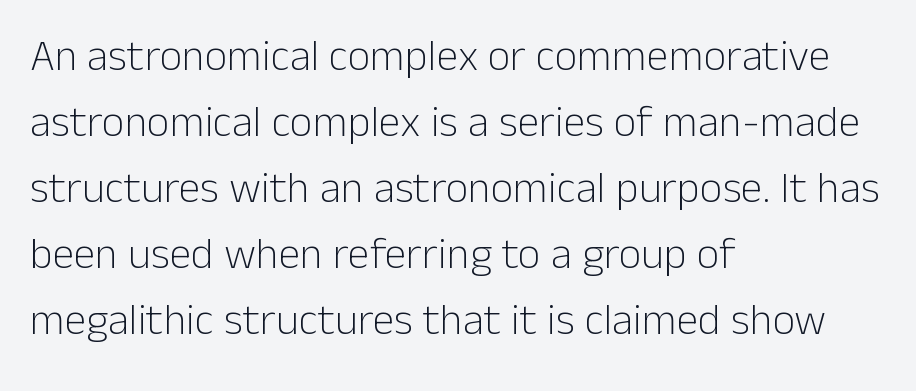
{"serif": "no", "italic": "no", "bold": "no", "weight": "light", "width": "normal", "stroke_contrast": "low", "x_height": "medium", "monospaced": "no", "underline": "no", "align": "left", "line_spacing": "normal", "line_spacing_ratio": 1.5, "letter_spacing": "normal", "letter_spacing_em": 0.0, "glyph_px": 44}
